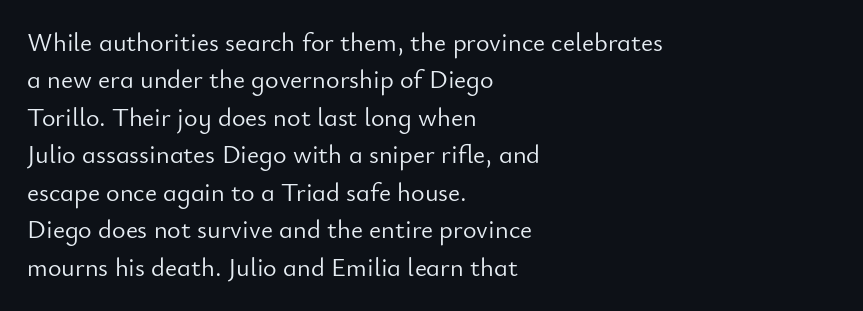
{"italic": "no", "bold": "no", "underline": "no", "align": "left", "line_spacing": "normal", "line_spacing_ratio": 1.44, "letter_spacing": "normal", "letter_spacing_em": 0.0, "glyph_px": 26}
